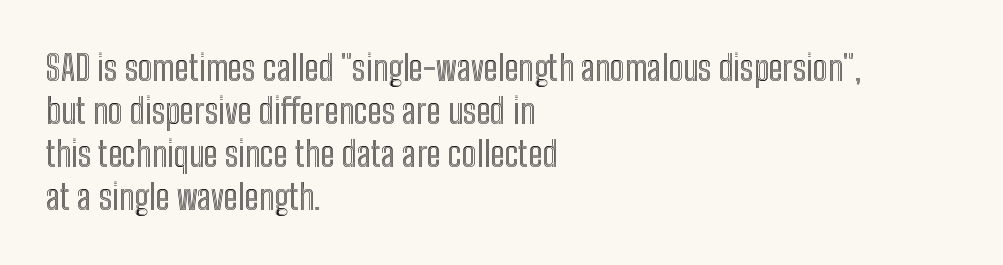
Q: Is the text italic (slanted)? A: No, it is upright.
Q: Is the text underlined? A: No.
Q: How is the paragraph aligned? A: Left-aligned.
Q: Is the spacing between letters normal or unusually wide? A: Normal.
Q: Width (condensed, normal, or wide)? A: Condensed.
Q: x-height? A: Medium.
Q: Monospaced? A: No.
